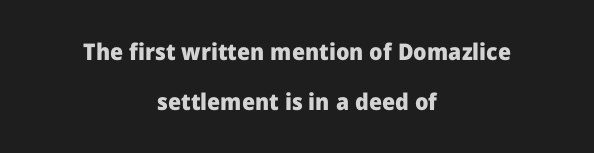
Q: Is the text bold? A: Yes.
Q: Is the text italic (slanted)? A: No, it is upright.
Q: Is the text underlined? A: No.
Q: How is the paragraph aligned? A: Centered.
Q: Is the spacing between letters normal or unusually wide? A: Normal.
Q: Is the spacing between lines tight, normal or loose? A: Loose.
